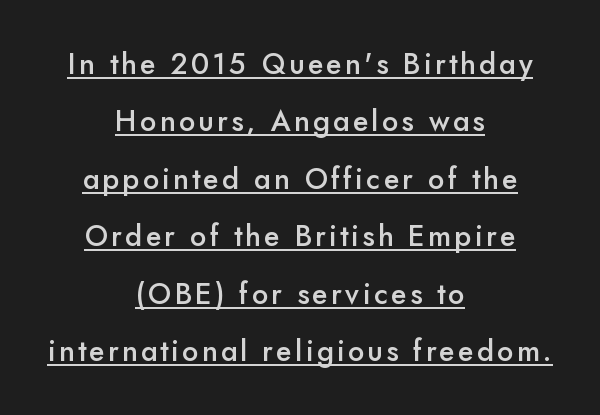
The image shows 29 px semibold sans-serif type, upright; set centered, loose line spacing (1.98x), underlined; low stroke contrast and a small x-height.
